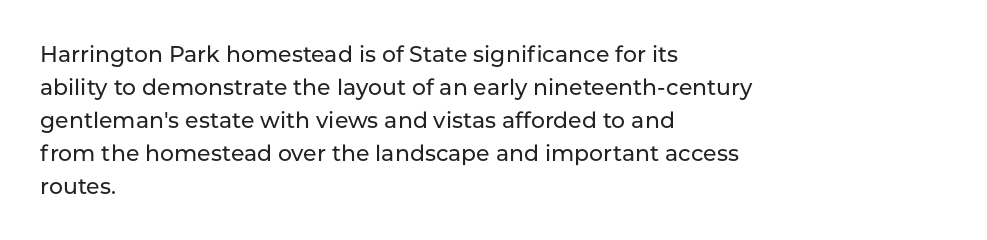
The image shows 22 px text type, upright; set left-aligned, normal line spacing (1.5x), normal letter spacing, not underlined.
